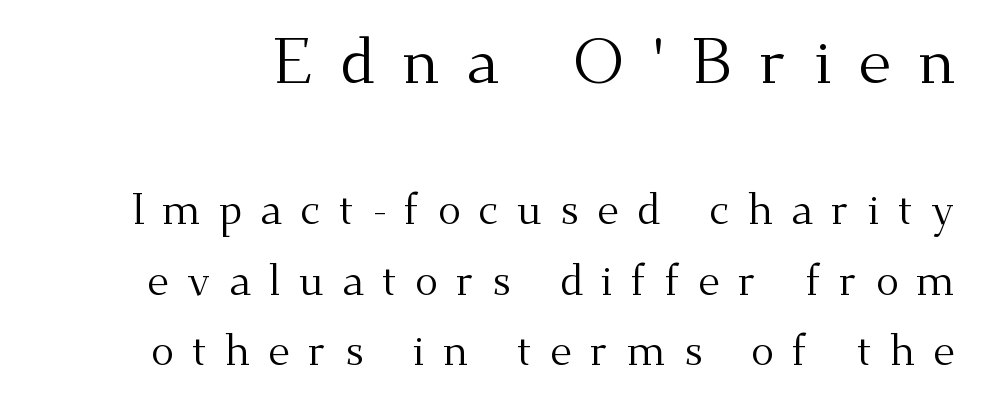
The image shows 64 px regular-weight serif type, upright; set normal line spacing (1.64x), unusually wide letter spacing (+0.42 em), not underlined; the first (top) block is 1.49x larger; medium stroke contrast and a small x-height.
